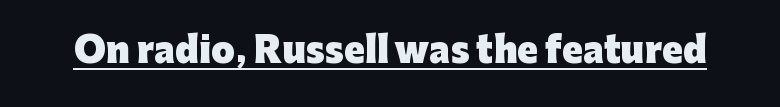
{"serif": "no", "italic": "no", "bold": "yes", "weight": "heavy", "width": "normal", "stroke_contrast": "low", "x_height": "medium", "monospaced": "no", "underline": "yes", "letter_spacing": "normal", "letter_spacing_em": 0.0, "glyph_px": 34}
